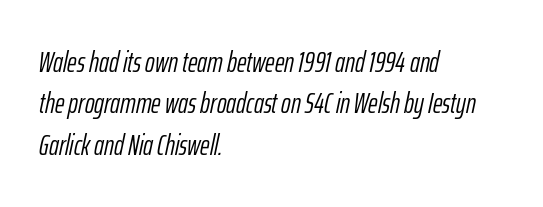
{"italic": "yes", "lean": "right", "slant_degrees": 12, "bold": "no", "weight": "light", "width": "condensed", "stroke_contrast": "low", "x_height": "medium", "monospaced": "no", "underline": "no", "align": "left", "line_spacing": "normal", "line_spacing_ratio": 1.43, "letter_spacing": "normal", "letter_spacing_em": 0.0, "glyph_px": 29}
